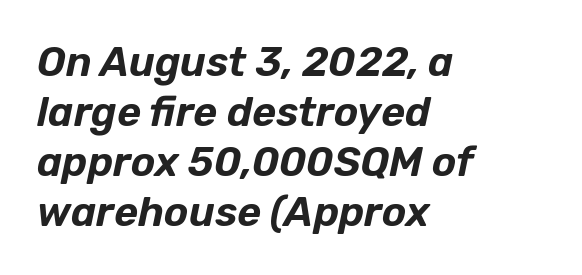
Words float on clear page, feet unadorned. The letters advance in unequal steps, a hallmark of proportional type. In terms of letterspacing, this is plain default setting. Notice how the passage keeps a crisp vertical edge on the left only. Looking at the ascenders, they clearly lean.
